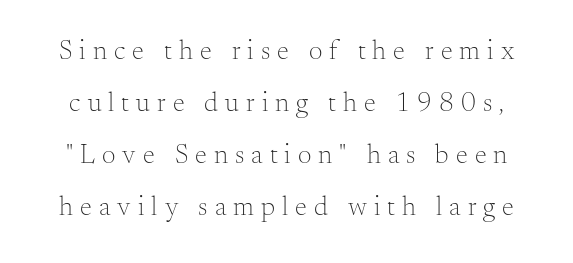
The image shows 27 px text type, upright; set loose line spacing (1.93x), unusually wide letter spacing (+0.26 em), not underlined.
